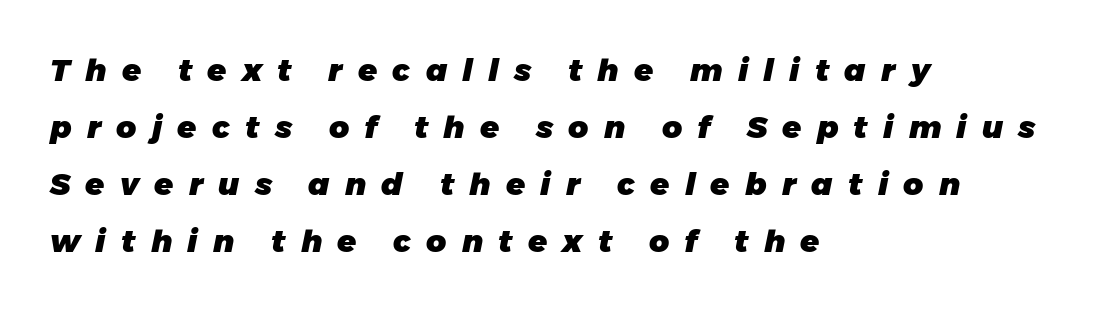
The image shows 31 px heavy type, italic (leaning right); set left-aligned, line spacing 1.84x, unusually wide letter spacing (+0.49 em), not underlined; low stroke contrast and a medium x-height.
